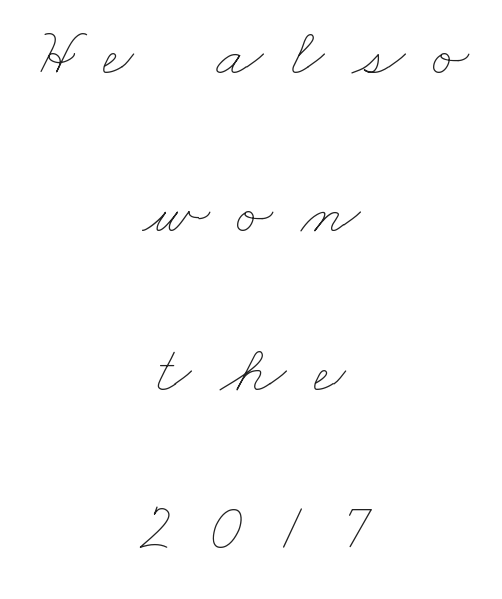
{"bold": "no", "weight": "thin", "width": "wide", "stroke_contrast": "low", "x_height": "small", "monospaced": "no", "underline": "no", "align": "center", "line_spacing": "loose", "line_spacing_ratio": 2.33, "letter_spacing": "wide", "letter_spacing_em": 0.41, "glyph_px": 68}
